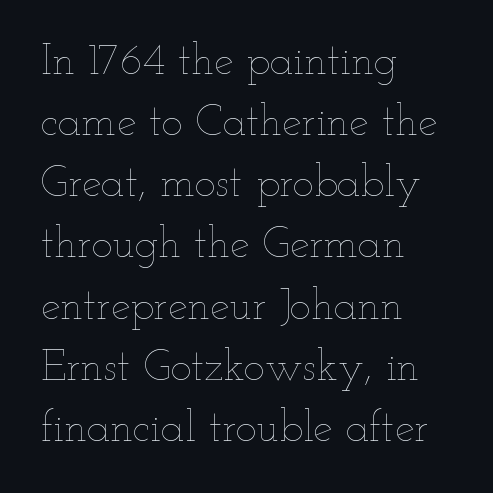
The image shows 44 px thin, wide type, upright; set left-aligned, normal line spacing (1.39x), normal letter spacing, not underlined; low stroke contrast and a small x-height.
